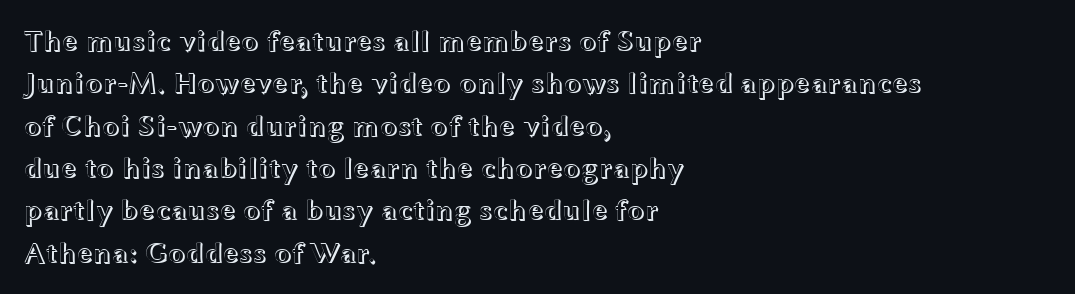
Q: Is the text italic (slanted)? A: No, it is upright.
Q: Is the text underlined? A: No.
Q: How is the paragraph aligned? A: Left-aligned.
Q: Is the spacing between letters normal or unusually wide? A: Normal.
Q: Is the spacing between lines tight, normal or loose? A: Normal.
Q: Width (condensed, normal, or wide)? A: Wide.
Q: x-height? A: Medium.
Q: Monospaced? A: No.
